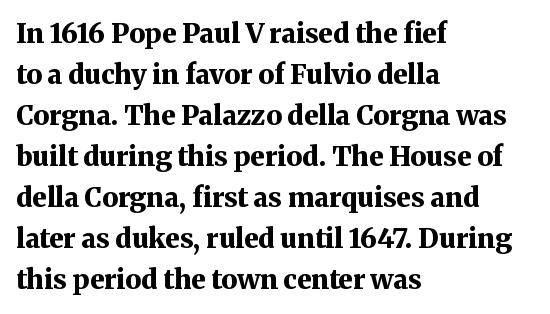
{"italic": "no", "bold": "yes", "underline": "no", "align": "left", "line_spacing": "normal", "line_spacing_ratio": 1.52, "letter_spacing": "normal", "letter_spacing_em": 0.0, "glyph_px": 27}
